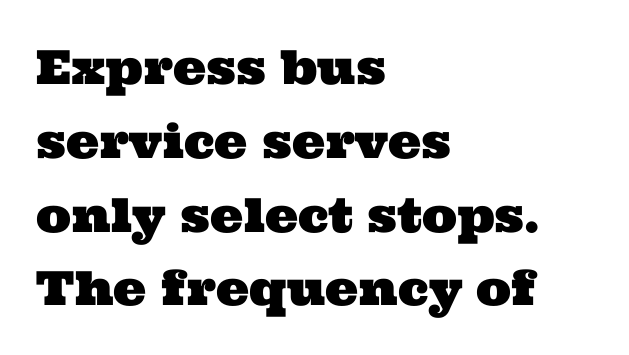
{"serif": "yes", "width": "wide", "stroke_contrast": "medium", "x_height": "medium", "monospaced": "no", "underline": "no", "align": "left", "line_spacing": "normal", "line_spacing_ratio": 1.57, "letter_spacing": "normal", "letter_spacing_em": 0.0, "glyph_px": 47}
